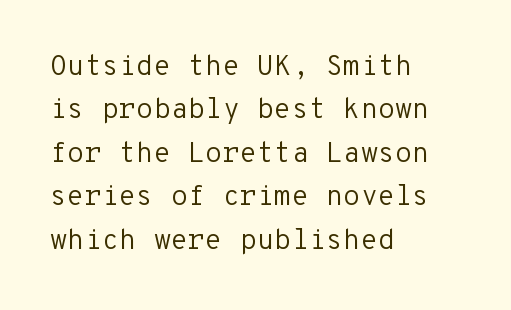
Serifs: no, the terminals of the letterforms are clean. Stem width sits at or under what a default text font uses. Nothing unusual about the tracking: characters are spaced as the font intends. What's the leading like? Ordinary, nothing unusual. Check under the words: just untouched page.
